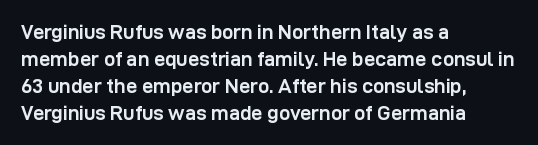
Q: Is the text bold? A: Yes.
Q: Is the text italic (slanted)? A: No, it is upright.
Q: Is the text underlined? A: No.
Q: How is the paragraph aligned? A: Left-aligned.
Q: Is the spacing between letters normal or unusually wide? A: Normal.
Q: Is the spacing between lines tight, normal or loose? A: Normal.
